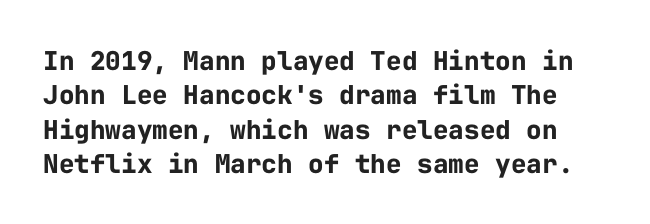
Q: Is the text bold? A: Yes.
Q: Is the text italic (slanted)? A: No, it is upright.
Q: Is the text underlined? A: No.
Q: Is the spacing between letters normal or unusually wide? A: Normal.
Q: Is the spacing between lines tight, normal or loose? A: Normal.
